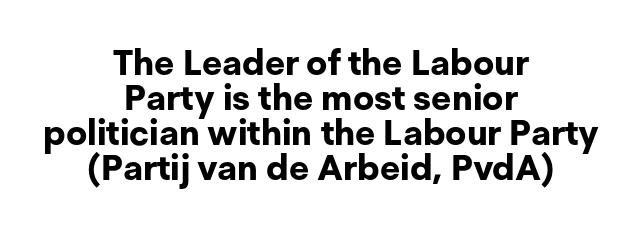
The image shows 35 px bold sans-serif type, upright; set centered, tight line spacing (1.0x), normal letter spacing, not underlined; low stroke contrast and a medium x-height.
